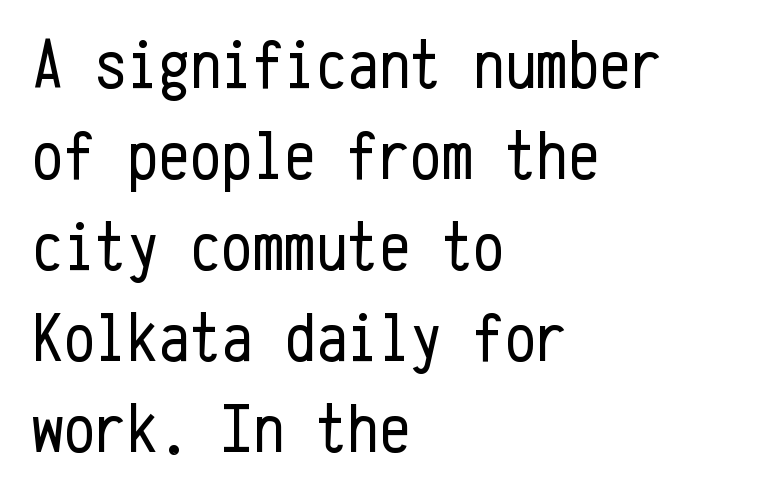
{"serif": "no", "italic": "no", "bold": "no", "weight": "regular", "width": "condensed", "stroke_contrast": "low", "x_height": "medium", "monospaced": "yes", "underline": "no", "align": "left", "line_spacing": "normal", "line_spacing_ratio": 1.3, "letter_spacing": "normal", "letter_spacing_em": 0.0, "glyph_px": 70}
